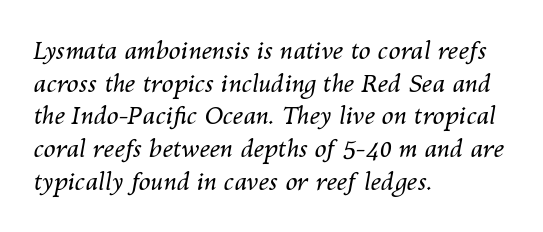
Q: Is the text bold? A: No.
Q: Is the text italic (slanted)? A: Yes, it leans right by about 10 degrees.
Q: Is the text underlined? A: No.
Q: How is the paragraph aligned? A: Left-aligned.
Q: Is the spacing between letters normal or unusually wide? A: Normal.
Q: Is the spacing between lines tight, normal or loose? A: Normal.
